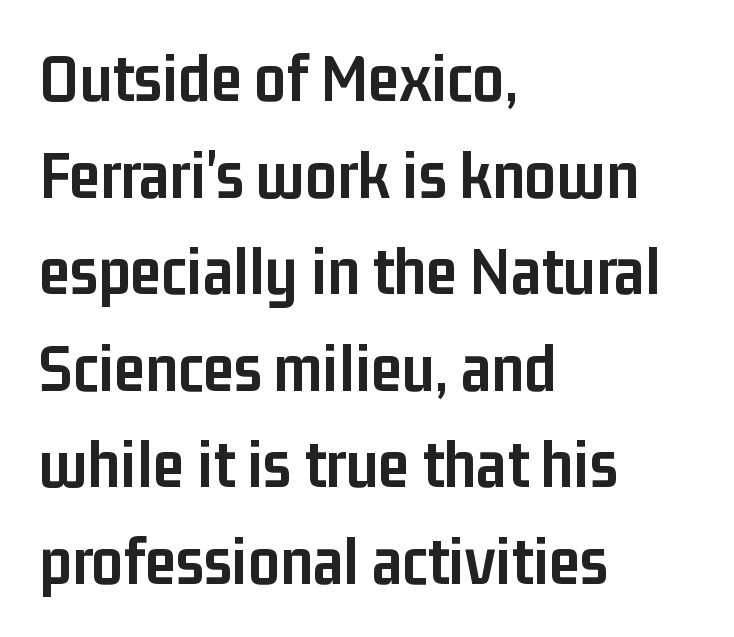
This is heavy type, rendered in bold. Italic? Not at all — the glyphs are vertical. The words here are not underlined. Looks like regular typesetting: each glyph gets only the width it needs.
